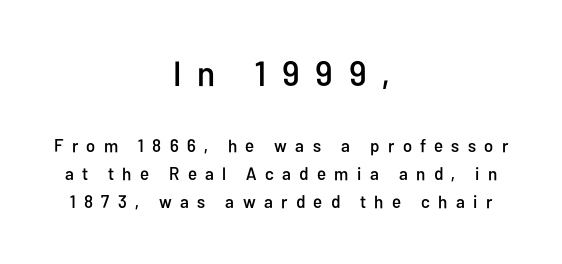
{"serif": "no", "italic": "no", "width": "condensed", "stroke_contrast": "low", "x_height": "medium", "monospaced": "no", "underline": "no", "align": "center", "line_spacing": "normal", "line_spacing_ratio": 1.57, "letter_spacing": "wide", "letter_spacing_em": 0.46, "larger_block": "first", "size_ratio": 1.94, "glyph_px": 35}
